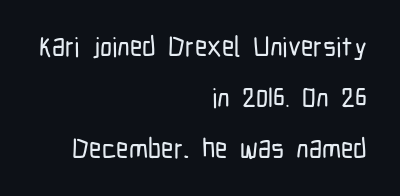
{"italic": "no", "underline": "no", "align": "right", "line_spacing_ratio": 1.88, "letter_spacing": "normal", "letter_spacing_em": 0.0, "glyph_px": 27}
